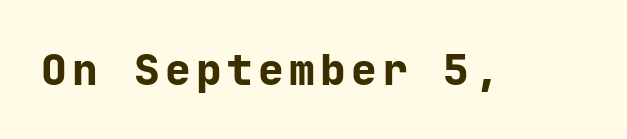
Q: Is the text bold? A: Yes.
Q: Is the text italic (slanted)? A: No, it is upright.
Q: Is the typeface a serif or a sans-serif typeface? A: Sans-serif.
Q: Is the text underlined? A: No.
Q: Width (condensed, normal, or wide)? A: Normal.
Q: Stroke contrast? A: Low.
Q: x-height? A: Medium.
